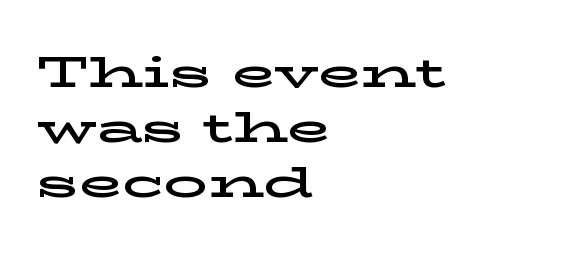
The image shows 44 px wide serif type, upright; set left-aligned, normal line spacing (1.25x), normal letter spacing, not underlined; low stroke contrast and a medium x-height.
